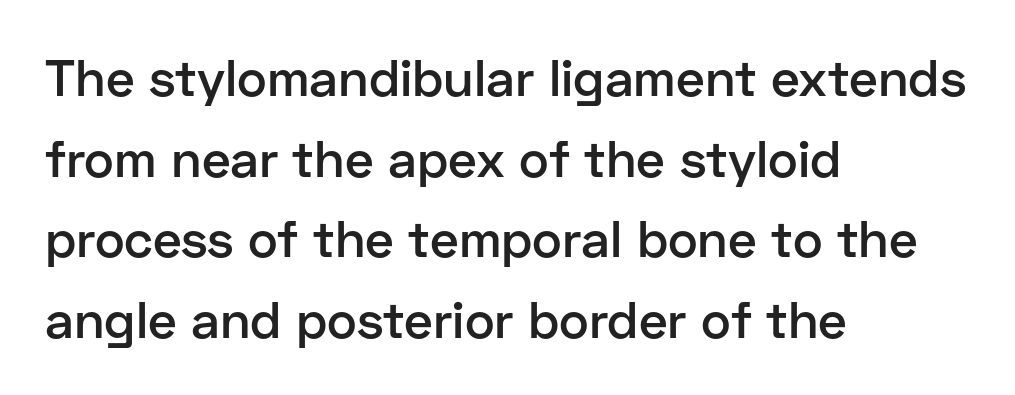
This is the in-between weight designers call semibold or demi. Look at the bottom of the vertical strokes: they stop flat, with no serifs. A typesetter would call this proportional, since set widths differ per character. Plain, unruled lines of type. The typesetter chose a ragged-right arrangement here. Regarding leading, the lines here are spaced in the standard way.
